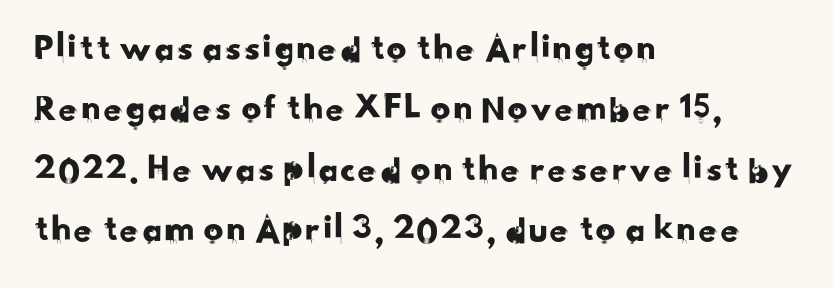
{"serif": "no", "width": "normal", "stroke_contrast": "low", "x_height": "small", "monospaced": "no", "underline": "no", "align": "left", "line_spacing": "normal", "line_spacing_ratio": 1.55, "letter_spacing": "normal", "letter_spacing_em": 0.0, "glyph_px": 39}
